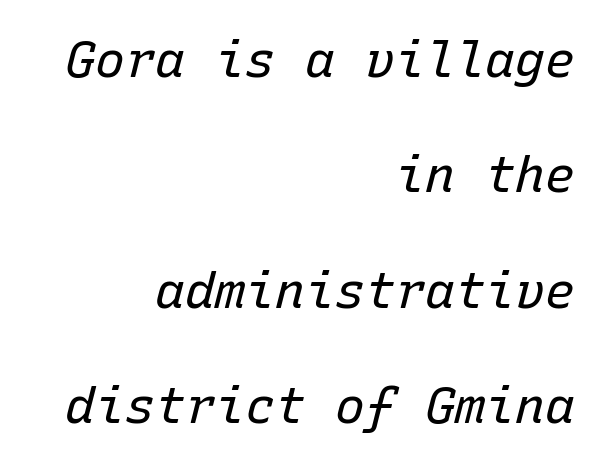
A typesetter would call this zero additional tracking. The rendering uses a large line-height, opening up the rows. Plain, unruled lines of type. The axis of the letterforms is tilted away from vertical.
